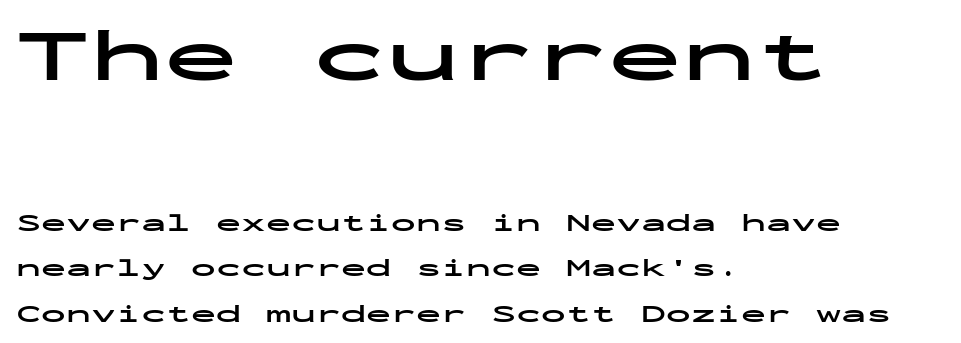
The image shows 74 px bold, wide sans-serif type, upright, monospaced; set left-aligned, line spacing 1.81x, normal letter spacing, not underlined; the first (top) block is 2.96x larger; low stroke contrast and a medium x-height.
